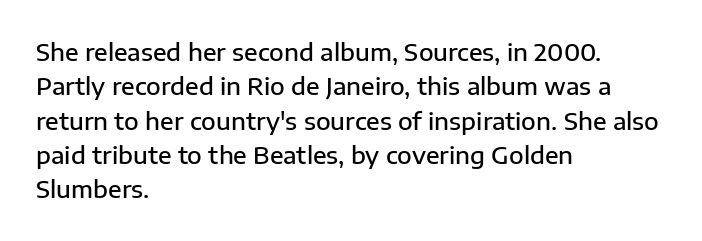
Between one letter and the next there's only the usual sliver of space. Underline: absent. Short and long lines alike share a common starting point at left. Compared with typical paragraphs, the rows here are spaced about the same.
